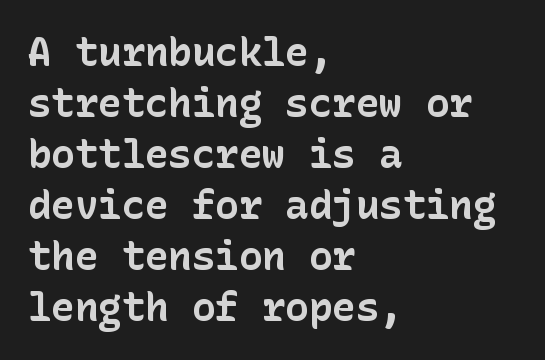
The image shows 39 px bold sans-serif type, upright; set left-aligned, normal line spacing (1.31x), normal letter spacing, not underlined; low stroke contrast and a medium x-height.
